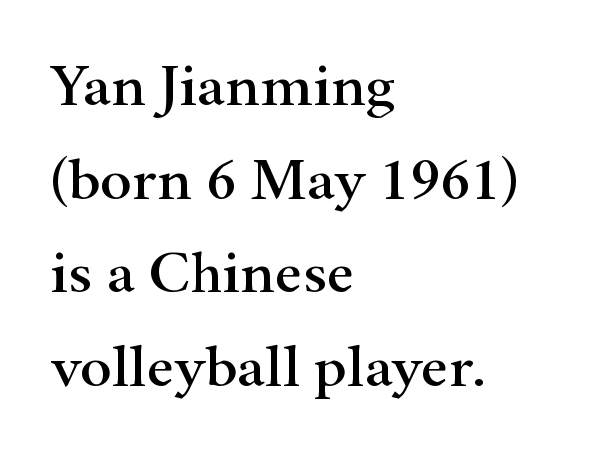
The image shows 60 px wide serif type, upright; set left-aligned, normal line spacing (1.56x), normal letter spacing, not underlined; high stroke contrast and a small x-height.
